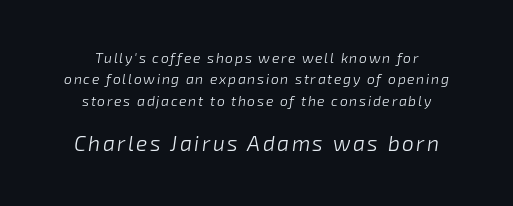
The block of text has a typical density, with ordinary space between rows. Type size steps up from the first block to the second. If you folded the block vertically in half, each line would mirror itself in length. Words float on clear page, feet unadorned. Letters have the restrained weight of plain body copy at most.
